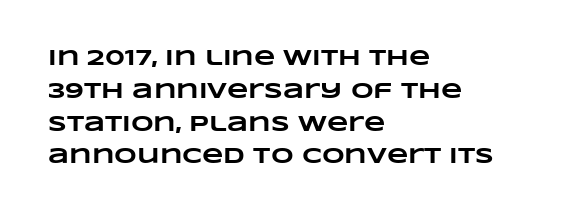
Q: Is the text bold? A: Yes.
Q: Is the text underlined? A: No.
Q: How is the paragraph aligned? A: Left-aligned.
Q: Is the spacing between letters normal or unusually wide? A: Normal.
Q: Is the spacing between lines tight, normal or loose? A: Normal.
